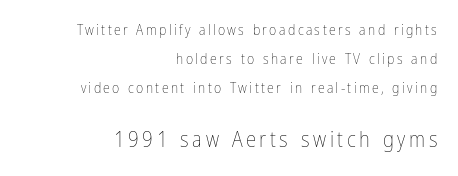
Bigger letters appear in the bottom chunk; the top chunk is reduced. This sample trades compactness for vertical openness between lines. Lines of text with bare space underneath. Do the letters lean? They stand straight. Layout note: lines flush right. The typeface has the unassuming heft of standard copy or less.
